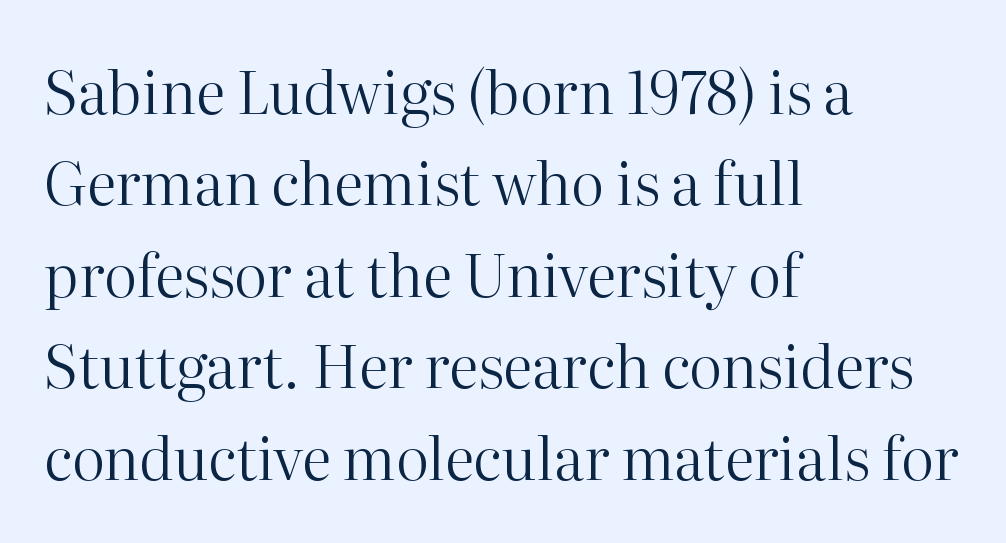
The passage is arranged the way most books set body copy — flush left. The foot of each line stays bare and open. Interline gaps are of average width in this sample. The type is set solid horizontally, with unmodified tracking.
